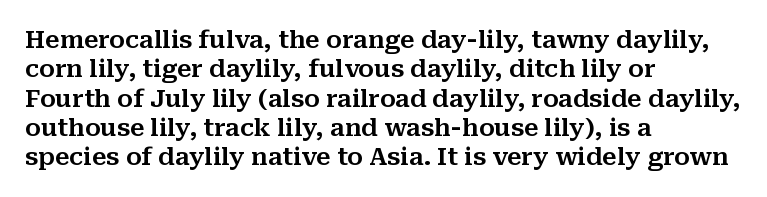
Q: Is the text italic (slanted)? A: No, it is upright.
Q: Is the text underlined? A: No.
Q: How is the paragraph aligned? A: Left-aligned.
Q: Is the spacing between letters normal or unusually wide? A: Normal.
